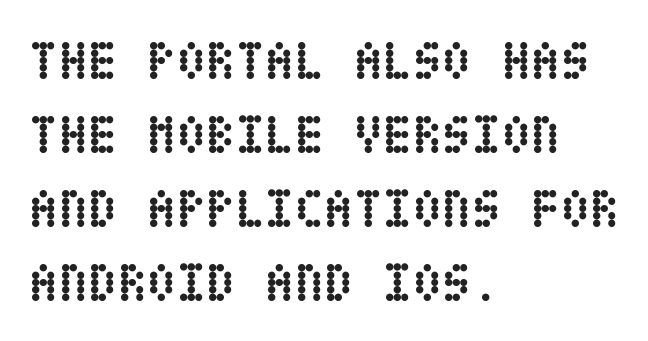
{"italic": "no", "bold": "yes", "weight": "semibold", "width": "condensed", "stroke_contrast": "low", "x_height": "large", "underline": "no", "align": "left", "line_spacing": "normal", "line_spacing_ratio": 1.37, "letter_spacing": "normal", "letter_spacing_em": 0.0, "glyph_px": 54}
